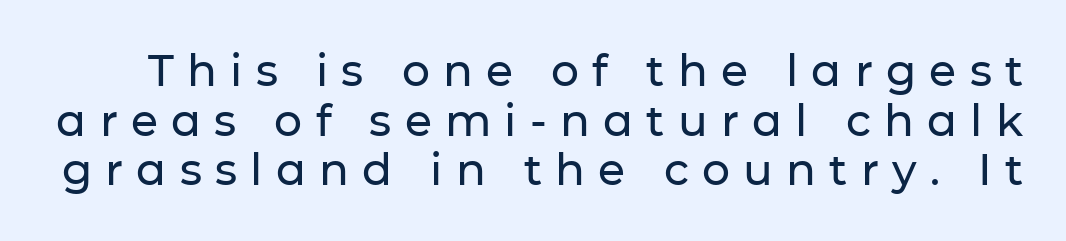
The image shows 44 px sans-serif type, upright; set tight line spacing (1.13x), unusually wide letter spacing (+0.3 em), not underlined; low stroke contrast and a medium x-height.
